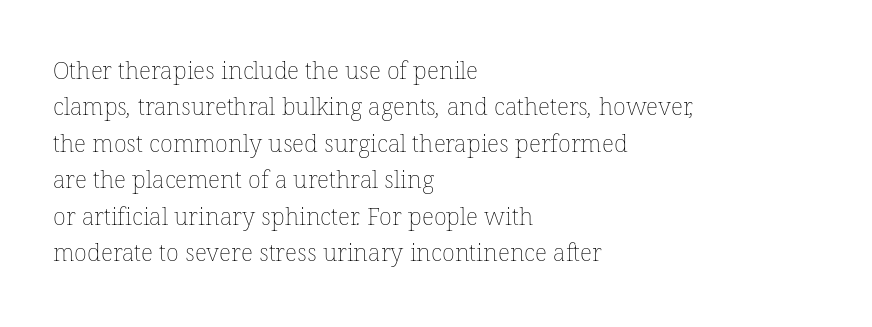
The image shows 24 px text type; set left-aligned, normal line spacing (1.52x), normal letter spacing, not underlined.
